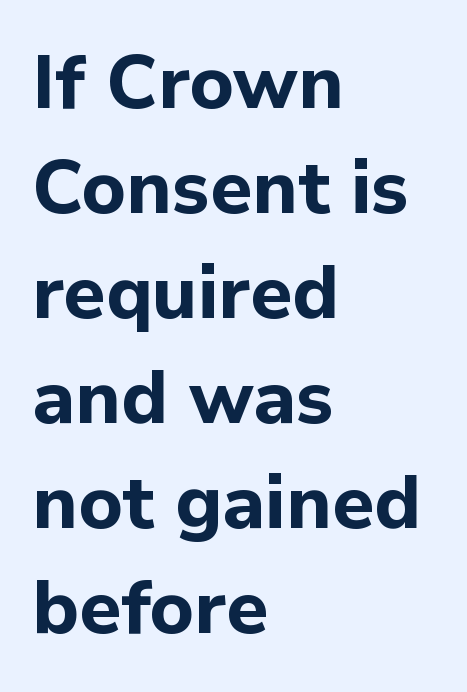
One-word summary of the alignment: left. The typesetting leans heavy: a genuine bold. You can tell it's not italic because the verticals are truly vertical. Observe the ordinary spacing: letters are neighbours, not strangers.
